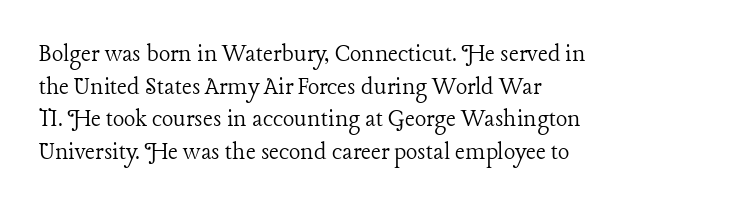
What stands out about the letter spacing? Nothing — it is the standard amount. This is not heavy type; no bold has been used. Just letters on the line, the space beneath them empty. Notice how the stems are strictly vertical — no italics here. This rendering uses left alignment, leaving the right contour irregular.
